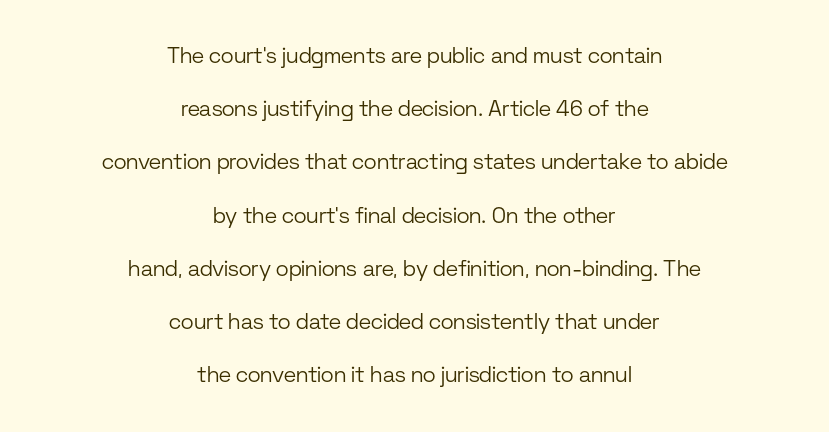
Q: Is the text bold? A: No.
Q: Is the text italic (slanted)? A: No, it is upright.
Q: Is the text underlined? A: No.
Q: How is the paragraph aligned? A: Centered.
Q: Is the spacing between letters normal or unusually wide? A: Normal.
Q: Is the spacing between lines tight, normal or loose? A: Loose.
